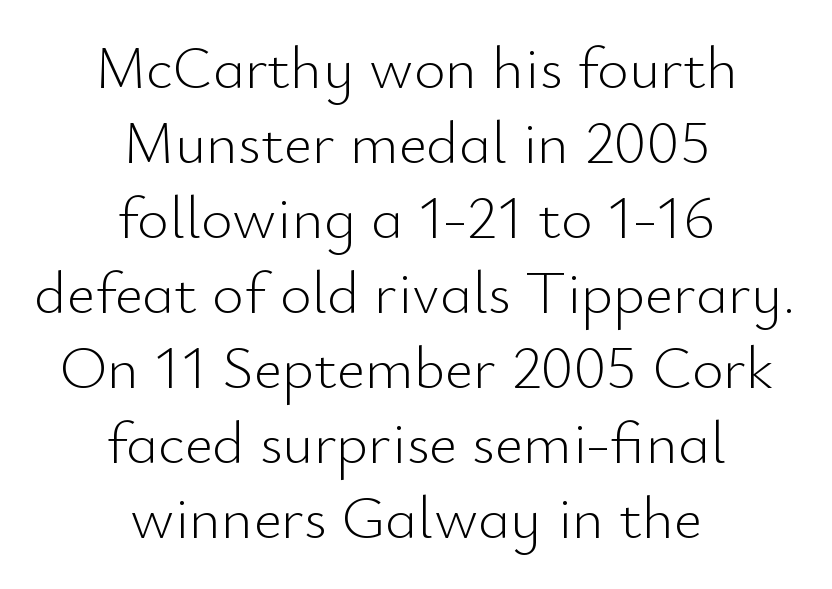
{"serif": "no", "italic": "no", "bold": "no", "weight": "light", "width": "normal", "stroke_contrast": "low", "x_height": "small", "monospaced": "no", "underline": "no", "align": "center", "line_spacing_ratio": 1.23, "letter_spacing": "normal", "letter_spacing_em": 0.0, "glyph_px": 61}
